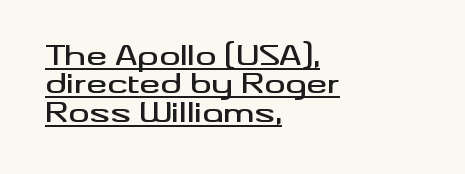
{"italic": "no", "underline": "yes", "align": "left", "line_spacing": "tight", "line_spacing_ratio": 1.09, "letter_spacing": "normal", "letter_spacing_em": 0.0, "glyph_px": 26}
